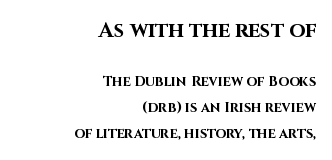
{"italic": "no", "bold": "yes", "underline": "no", "align": "right", "line_spacing_ratio": 1.86, "letter_spacing": "normal", "letter_spacing_em": 0.0, "larger_block": "first", "size_ratio": 1.5, "glyph_px": 21}
